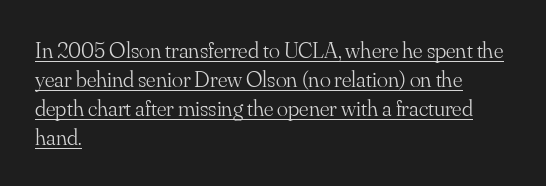
The image shows 23 px text type, upright; set left-aligned, normal line spacing (1.26x), normal letter spacing, underlined.
